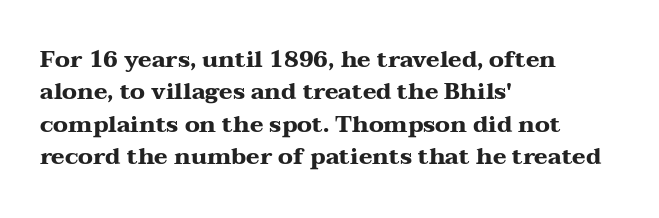
{"italic": "no", "bold": "yes", "underline": "no", "align": "left", "line_spacing": "normal", "line_spacing_ratio": 1.41, "letter_spacing": "normal", "letter_spacing_em": 0.0, "glyph_px": 23}
